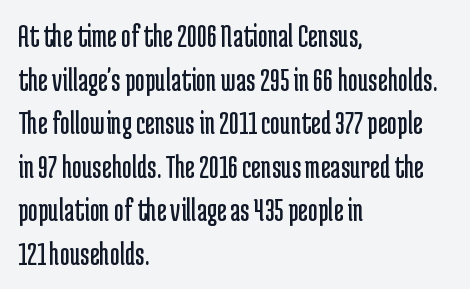
Italic? Not at all — the glyphs are vertical. Each letter's strokes conclude bluntly, with no projecting serifs. Heaviness? Minimal to ordinary, like unemphasized prose. Glance below the letters and you will spot only blank space. One-word summary of the alignment: left.
